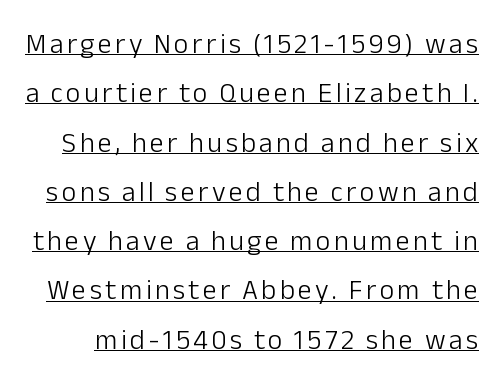
{"serif": "no", "italic": "no", "bold": "no", "weight": "light", "width": "normal", "stroke_contrast": "low", "x_height": "medium", "monospaced": "no", "underline": "yes", "line_spacing_ratio": 1.76, "glyph_px": 28}
